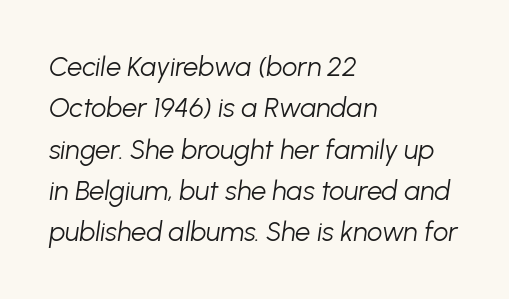
A quiet, ordinary-to-light weight characterises the typeface. Anything drawn beneath the words? Only blank space. This rendering uses left alignment, leaving the right contour irregular. Nothing unusual about the tracking: characters are spaced as the font intends. Is the type slanted? Yes — the strokes lean at a clear angle.
